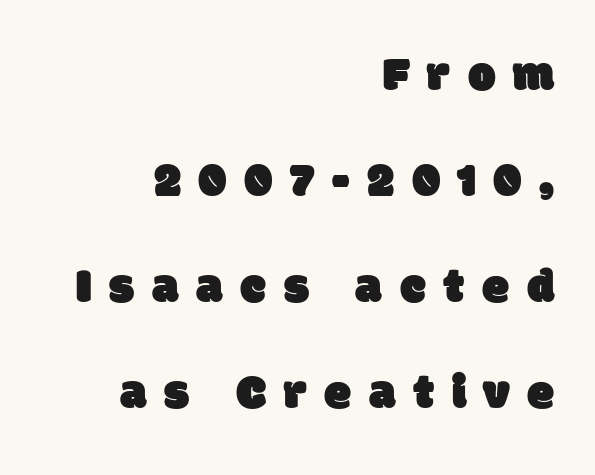
{"serif": "no", "width": "normal", "stroke_contrast": "low", "x_height": "large", "monospaced": "no", "underline": "no", "align": "right", "line_spacing": "loose", "line_spacing_ratio": 2.16, "letter_spacing": "wide", "letter_spacing_em": 0.36, "glyph_px": 49}
